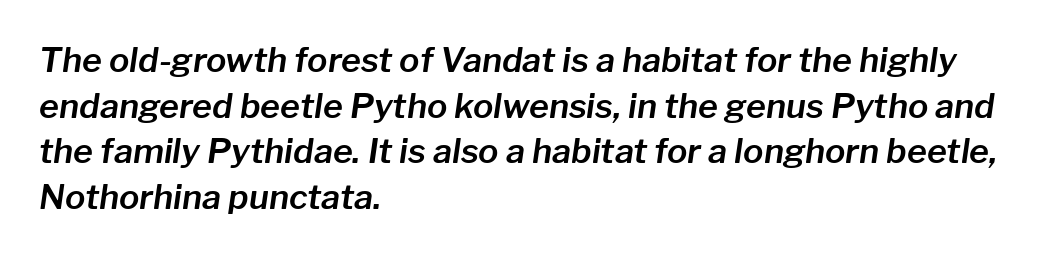
Q: Is the text italic (slanted)? A: Yes, it leans right by about 8 degrees.
Q: Is the text underlined? A: No.
Q: How is the paragraph aligned? A: Left-aligned.
Q: Is the spacing between letters normal or unusually wide? A: Normal.
Q: Is the spacing between lines tight, normal or loose? A: Normal.
Q: Width (condensed, normal, or wide)? A: Normal.
Q: Stroke contrast? A: Low.
Q: x-height? A: Medium.
Q: Monospaced? A: No.
